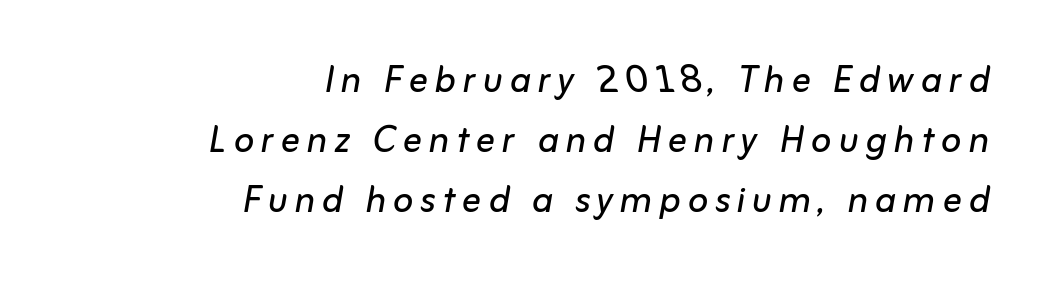
The image shows 48 px regular-weight type, italic (leaning right); set right-aligned, normal line spacing (1.25x), not underlined; low stroke contrast and a medium x-height.
